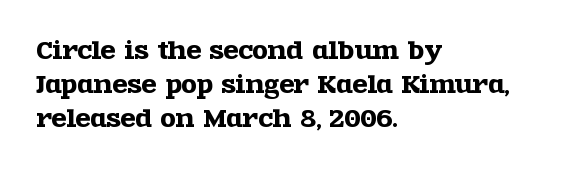
Q: Is the text italic (slanted)? A: No, it is upright.
Q: Is the text underlined? A: No.
Q: How is the paragraph aligned? A: Left-aligned.
Q: Is the spacing between letters normal or unusually wide? A: Normal.
Q: Is the spacing between lines tight, normal or loose? A: Normal.
